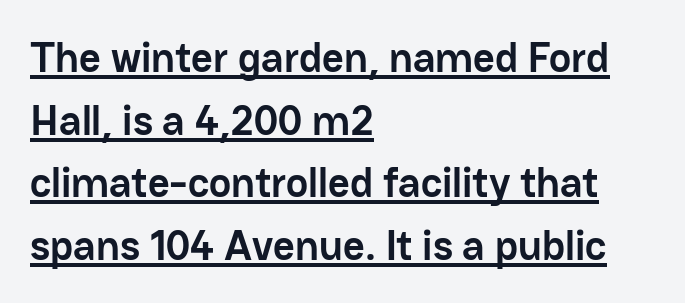
{"serif": "no", "italic": "no", "bold": "yes", "weight": "semibold", "width": "normal", "stroke_contrast": "low", "x_height": "medium", "monospaced": "no", "underline": "yes", "align": "left", "line_spacing": "normal", "line_spacing_ratio": 1.49, "letter_spacing": "normal", "letter_spacing_em": 0.0, "glyph_px": 42}
